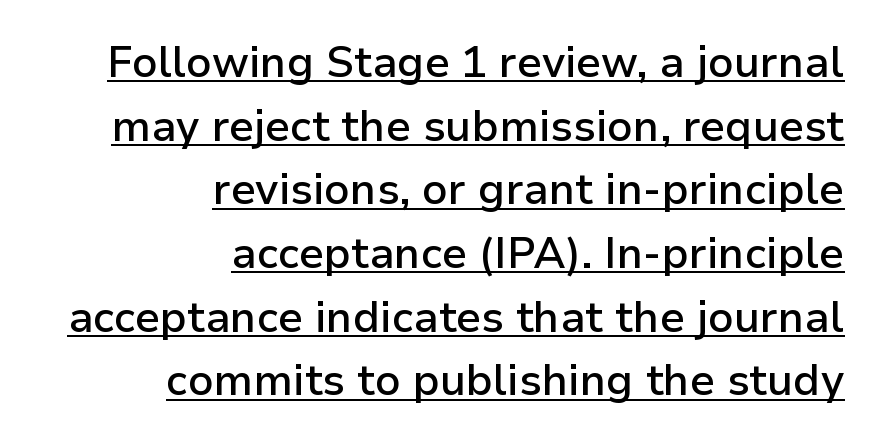
{"serif": "no", "italic": "no", "bold": "semi", "weight": "semibold", "width": "normal", "stroke_contrast": "low", "x_height": "medium", "monospaced": "no", "underline": "yes", "align": "right", "line_spacing": "normal", "line_spacing_ratio": 1.48, "letter_spacing": "normal", "letter_spacing_em": 0.0, "glyph_px": 43}
